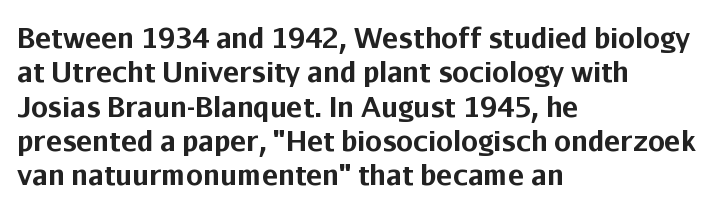
The image shows 27 px bold type, upright; set left-aligned, normal line spacing (1.27x), normal letter spacing, not underlined.
